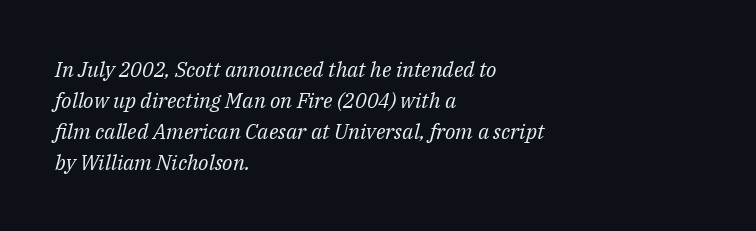
The image shows 21 px text type, italic (leaning right); set left-aligned, normal line spacing (1.47x), normal letter spacing, not underlined.
